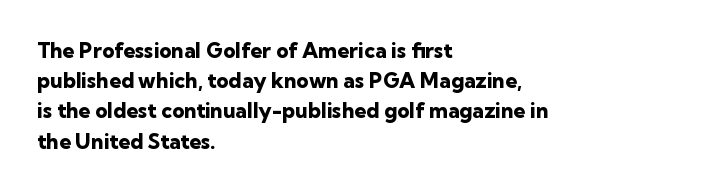
Emphasis by weight is at full strength: bold. Compared with typical body copy, the letter spacing here is the same. The passage shown is not underscored anywhere. Each new line begins a customary step beneath the previous one.
